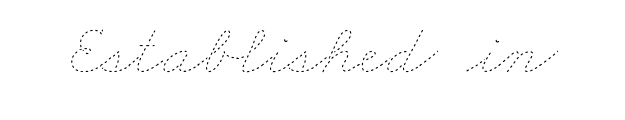
Q: Is the text bold? A: No.
Q: Is the text underlined? A: No.
Q: Is the spacing between letters normal or unusually wide? A: Normal.
Q: Width (condensed, normal, or wide)? A: Wide.
Q: Stroke contrast? A: Low.
Q: x-height? A: Small.
Q: Monospaced? A: No.
